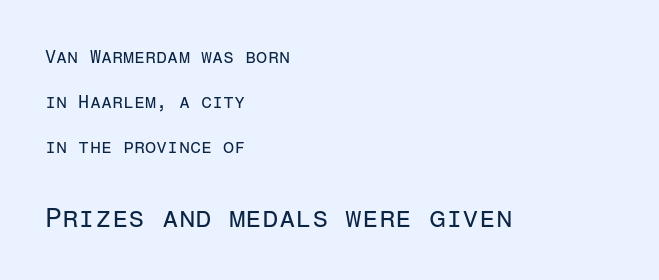
{"italic": "no", "bold": "no", "underline": "no", "align": "left", "line_spacing": "loose", "line_spacing_ratio": 2.49, "letter_spacing": "normal", "letter_spacing_em": 0.0, "larger_block": "second", "size_ratio": 1.5, "glyph_px": 27}
